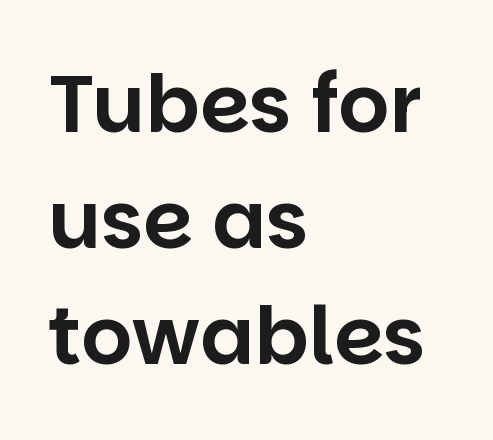
This rendering features lettering with no underline. Does the leading feel generous? No, just average. All the whitespace from short lines collects on the right. Note the varied advance widths — an 'i' is clearly narrower than an 'm'. Look at the tracking — it's just the regular setting, nothing added. The type family on display is of the sans-serif kind.
